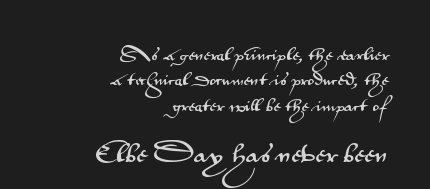
Q: Is the text italic (slanted)? A: Yes.
Q: Is the text underlined? A: No.
Q: How is the paragraph aligned? A: Right-aligned.
Q: Is the spacing between letters normal or unusually wide? A: Normal.
Q: Which block of text is set in a larger size, the first (top) or the second (bottom)? A: The second (bottom) one.
